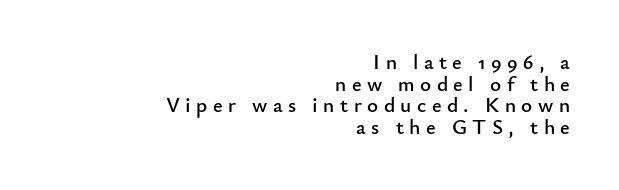
Horizontal alignment here is rightward, an uncommon choice for prose. Unlike italic type, these characters show no tilt at all. Descenders hang freely into open space. Whoever set this chose condensed vertical rhythm over breathing room. What stands out about the letter spacing? Its width — letters are far apart.
